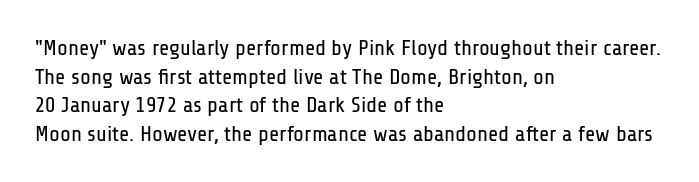
{"italic": "no", "bold": "no", "underline": "no", "align": "left", "line_spacing": "normal", "line_spacing_ratio": 1.3, "letter_spacing": "normal", "letter_spacing_em": 0.0, "glyph_px": 22}
